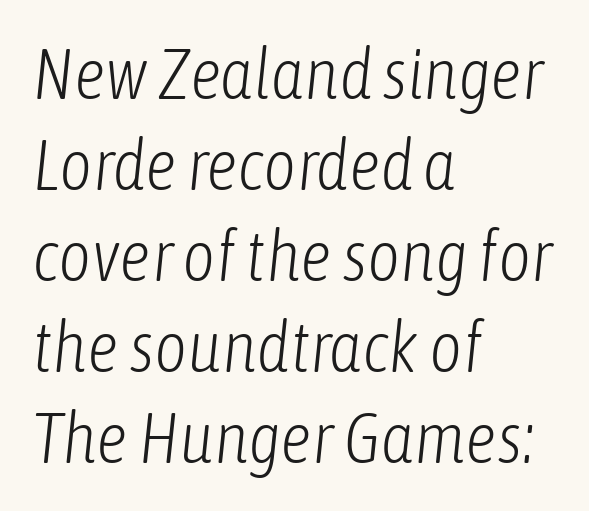
Quick note: italic. Casual observation: everything's shoved over to the left. The lines sit at an ordinary, default distance from one another. The passage shown is typed in a proportional face where columns would drift. In terms of letterspacing, this is plain default setting.
